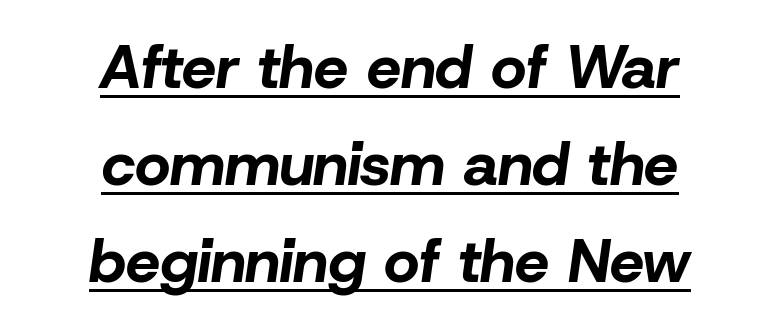
Character widths vary here, with narrow letters taking less room than wide ones. Alignment: centered. This sample uses an oblique cut, with every glyph tilted off the vertical. The line-height multiplier appears to be the usual default. This is heavy type, rendered in bold. This rendering features underlined lettering.
